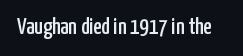
Q: Is the text italic (slanted)? A: No, it is upright.
Q: Is the text underlined? A: No.
Q: Is the spacing between letters normal or unusually wide? A: Normal.
